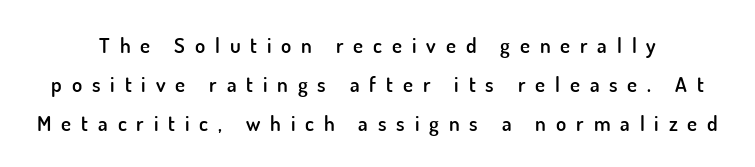
Spacing between characters has been opened up far beyond the box default. In terms of weight, the rendering is demibold, just under bold. Italic: no, the glyphs are upright roman. The glyphs are unaccompanied by any horizontal stroke below them.
